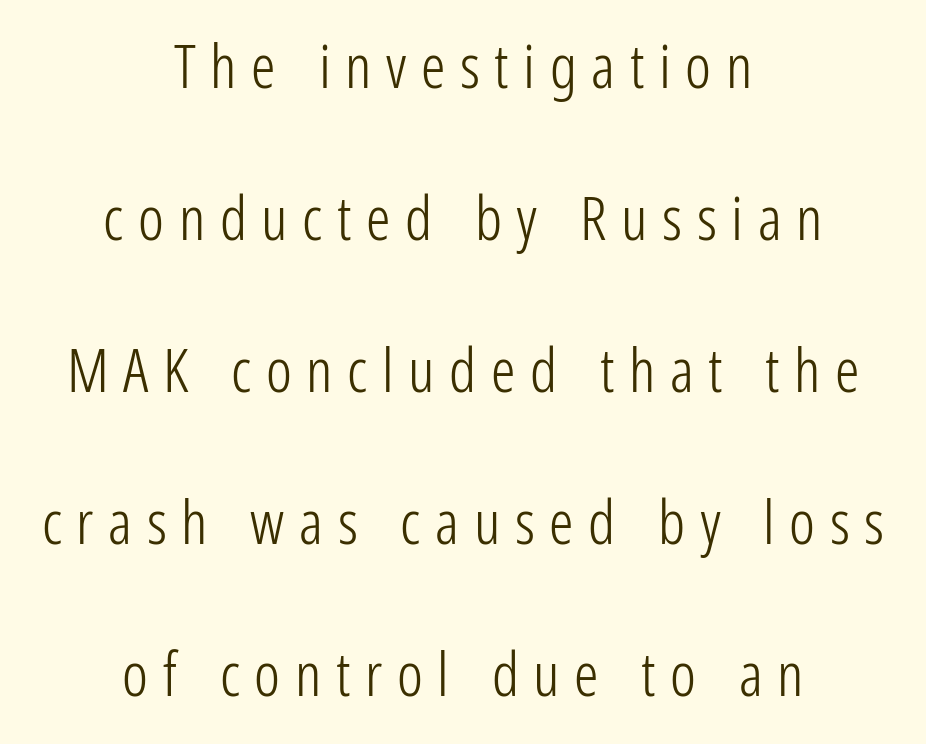
Q: Is the text bold? A: No.
Q: Is the text italic (slanted)? A: No, it is upright.
Q: Is the typeface a serif or a sans-serif typeface? A: Sans-serif.
Q: Is the text underlined? A: No.
Q: How is the paragraph aligned? A: Centered.
Q: Is the spacing between letters normal or unusually wide? A: Unusually wide.
Q: Is the spacing between lines tight, normal or loose? A: Loose.
Q: Width (condensed, normal, or wide)? A: Condensed.
Q: Stroke contrast? A: Low.
Q: x-height? A: Medium.
Q: Monospaced? A: No.
